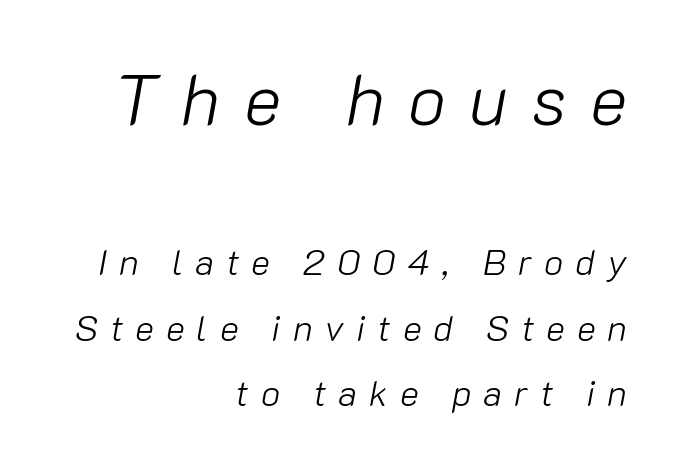
The glyphs are unaccompanied by any horizontal stroke below them. This layout puts the oversized block above and the modest block below. The passage shown is typed in a proportional face where columns would drift. This rendering uses right alignment, leaving the left contour irregular.
